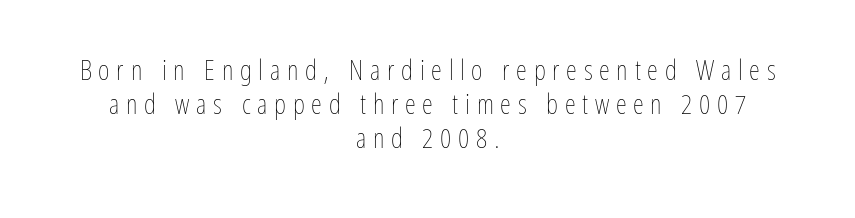
Quick note: not italic, upright. Think of a printed novel: that variable character pitch is what you see here. This rendering features lettering with no underline. Which margin do the lines hug? Neither — every line sits in the middle. The horizontal fit of the characters is loose and conspicuously gappy.
